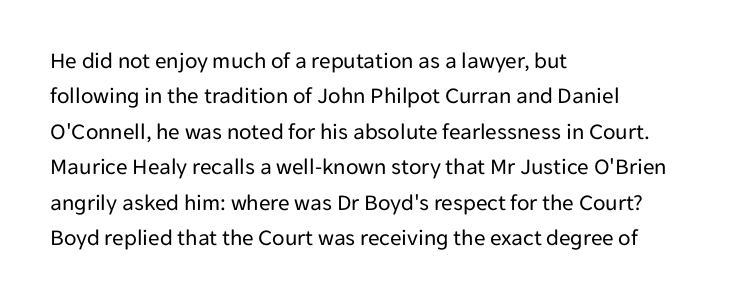
{"italic": "no", "bold": "no", "underline": "no", "align": "left", "line_spacing": "normal", "line_spacing_ratio": 1.54, "letter_spacing": "normal", "letter_spacing_em": 0.0, "glyph_px": 23}
